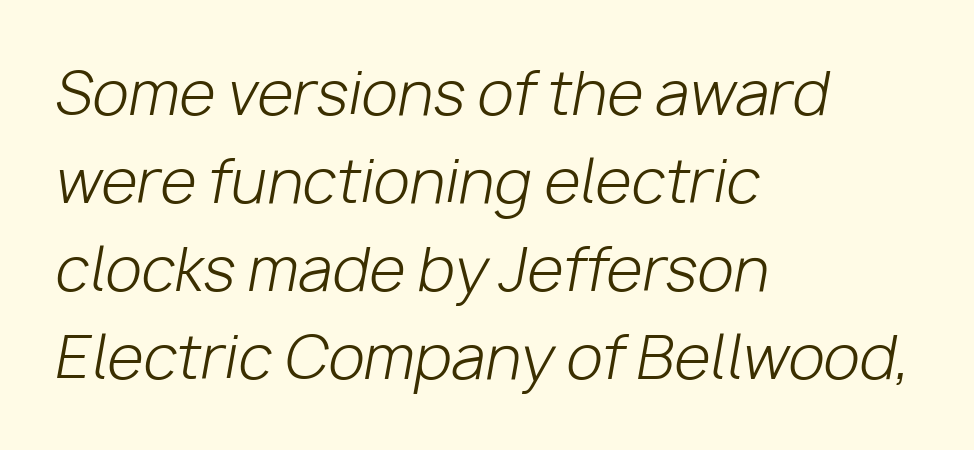
Regular leading. No extra ink here — the face is not bold. Varying glyph widths throughout — classic text-font behaviour. Is the type slanted? Yes — the strokes lean at a clear angle. Visually the block forms a straight wall on the left and a jagged coastline on the right.
